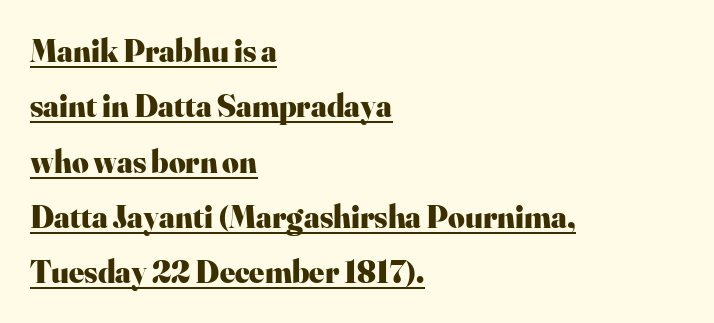
To sum up the face: it has serifs. The line texture is even and compact thanks to regular tracking. The paragraph has a hard left edge and a soft right edge. The passage shown is typed in a proportional face where columns would drift.
